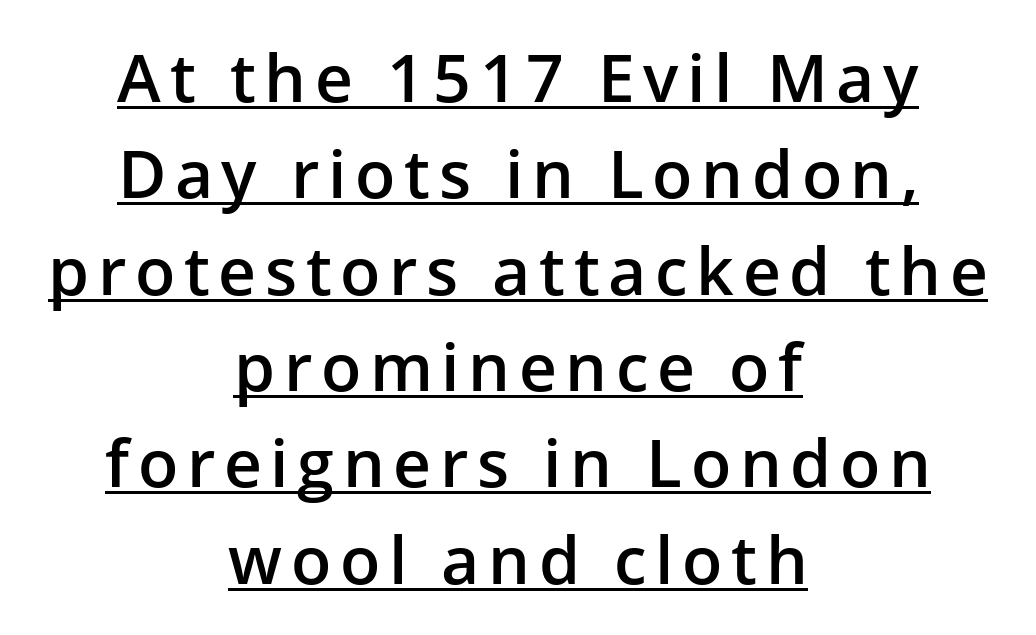
{"serif": "no", "italic": "no", "bold": "semi", "weight": "semibold", "width": "normal", "stroke_contrast": "low", "x_height": "medium", "monospaced": "no", "underline": "yes", "align": "center", "line_spacing": "normal", "line_spacing_ratio": 1.46, "glyph_px": 66}
